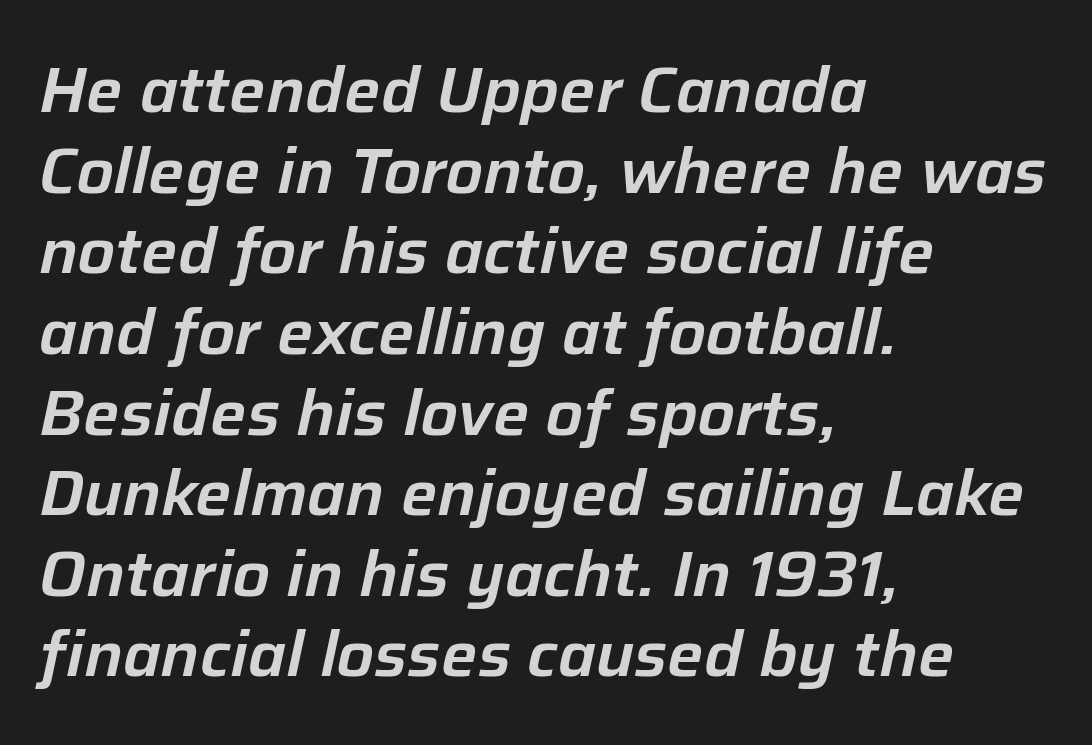
Rendered with sloped, italic letterforms. Look at the tracking — it's just the regular setting, nothing added. The paragraph shown leans on its left margin. Is this a fixed-width face? No — the glyphs have proportional, varying widths. Descender tails drop into unmarked territory. Line spacing here is normal.
